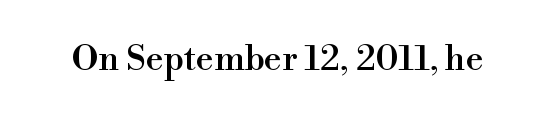
This sample has the flowing, uneven cadence of proportional lettering. Letterform terminals end in serifs throughout the passage. A typesetter would mark this as roman, not italic. The strip under each line holds only bare page. Tracking here is standard; glyphs follow each other at the usual distance.
